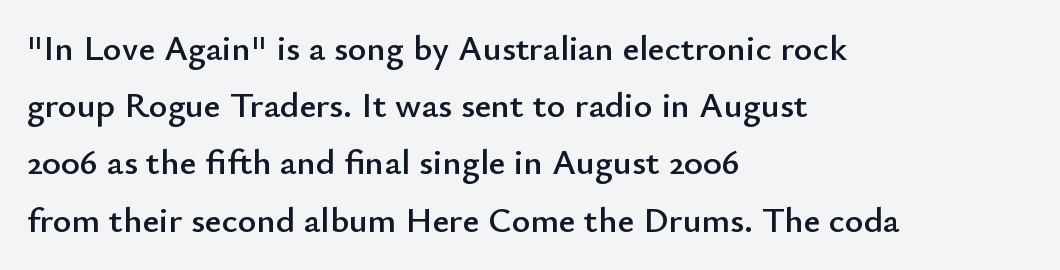
{"serif": "no", "italic": "no", "width": "normal", "stroke_contrast": "low", "x_height": "small", "monospaced": "no", "underline": "no", "align": "left", "line_spacing": "normal", "line_spacing_ratio": 1.59, "letter_spacing": "normal", "letter_spacing_em": 0.0, "glyph_px": 36}
